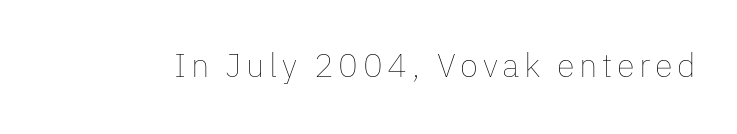
No italicization has been applied; the sample stays upright. These lines are rendered in a variable-pitch font. Letters rest on an invisible, unmarked baseline. Think standard paragraph weight, or any step lighter than that.
